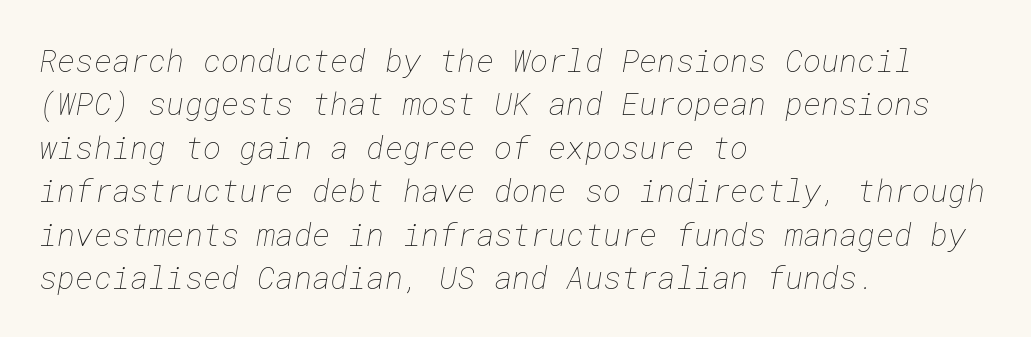
{"bold": "no", "weight": "thin", "width": "normal", "stroke_contrast": "low", "x_height": "medium", "underline": "no", "align": "left", "line_spacing": "normal", "line_spacing_ratio": 1.4, "letter_spacing": "normal", "letter_spacing_em": 0.0, "glyph_px": 31}
